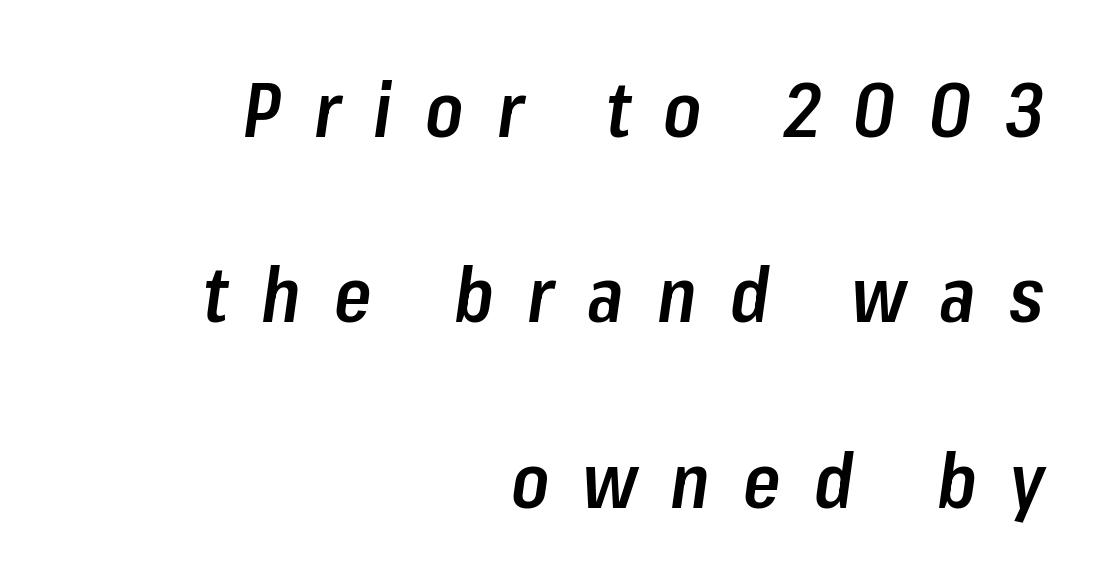
Each word looks stretched out because of the extra space between its letters. The line-height multiplier appears high, well above default. Think of a printed novel: that variable character pitch is what you see here. Underline: absent. Layout note: lines flush right.
